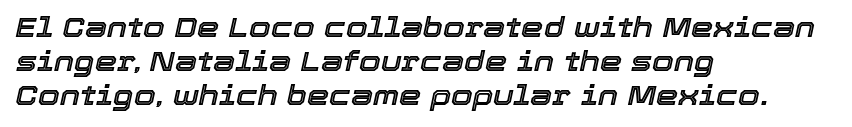
The image shows 28 px text type, italic (leaning right); set left-aligned, line spacing 1.21x, normal letter spacing, not underlined; a medium x-height.
